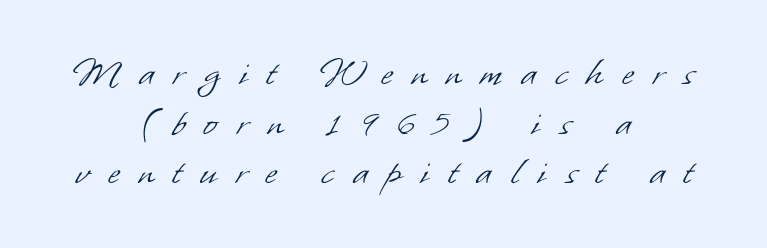
{"serif": "no", "bold": "no", "weight": "light", "width": "normal", "stroke_contrast": "low", "x_height": "small", "monospaced": "no", "underline": "no", "align": "center", "line_spacing_ratio": 1.21, "letter_spacing": "wide", "letter_spacing_em": 0.47, "glyph_px": 41}
